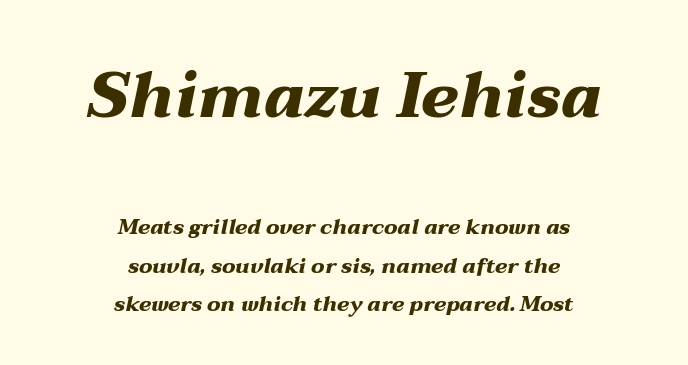
The face used here is proportionally spaced, like ordinary book or web type. Style check: oblique. This rendering features lettering with no underline. The strokes are fattened all the way to bold. Large over small — that's the arrangement of the two blocks here.
